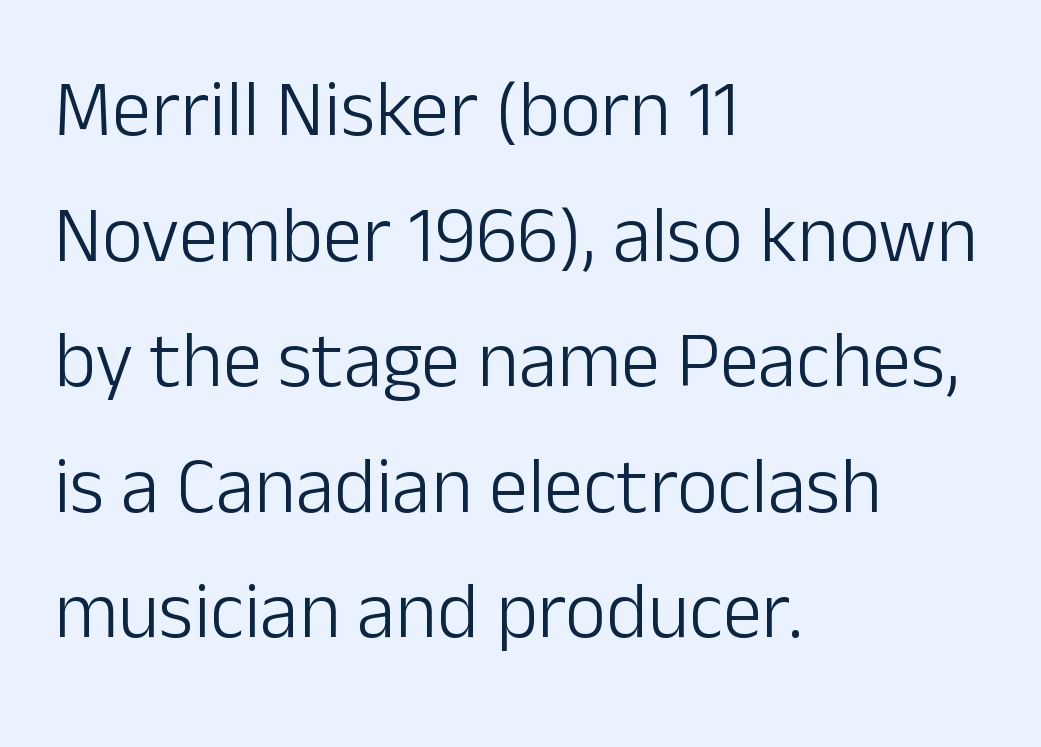
The line texture is even and compact thanks to regular tracking. Each stroke keeps to a modest, everyday thickness or less. The letters stand straight up with perfectly vertical stems. In terms of leading, this rendering sits right in the middle.
